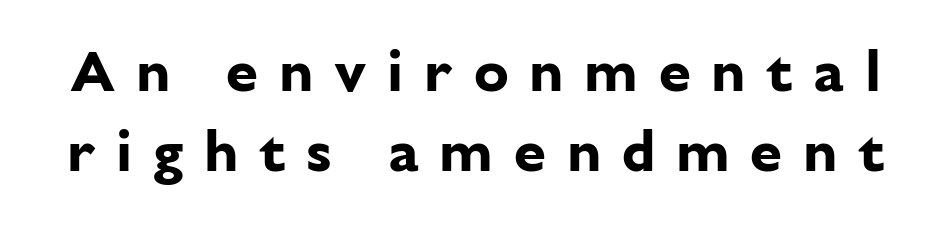
Q: Is the text bold? A: Yes.
Q: Is the text italic (slanted)? A: No, it is upright.
Q: Is the typeface a serif or a sans-serif typeface? A: Sans-serif.
Q: Is the text underlined? A: No.
Q: Is the spacing between letters normal or unusually wide? A: Unusually wide.
Q: Is the spacing between lines tight, normal or loose? A: Normal.
Q: Width (condensed, normal, or wide)? A: Normal.
Q: Stroke contrast? A: Low.
Q: x-height? A: Medium.
Q: Monospaced? A: No.
